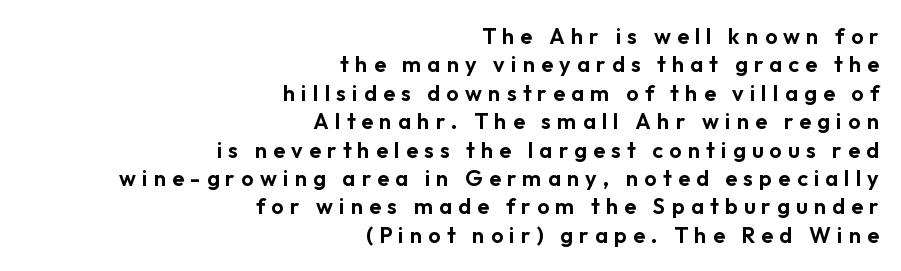
The type is letterspaced generously, with wide tracking. If you measured baseline to baseline, you'd find a middling distance. Alignment: flush right. Clear beneath every line of the passage.
